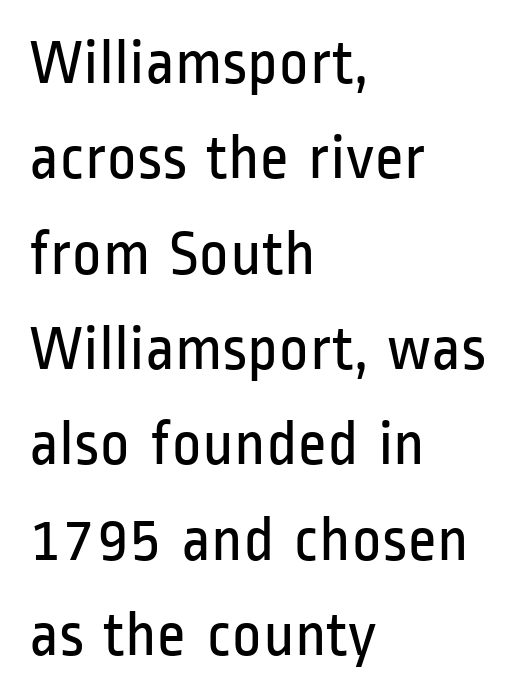
{"serif": "no", "italic": "no", "bold": "no", "weight": "regular", "width": "condensed", "stroke_contrast": "low", "x_height": "medium", "monospaced": "no", "underline": "no", "align": "left", "line_spacing": "normal", "line_spacing_ratio": 1.49, "letter_spacing": "normal", "letter_spacing_em": 0.0, "glyph_px": 64}
